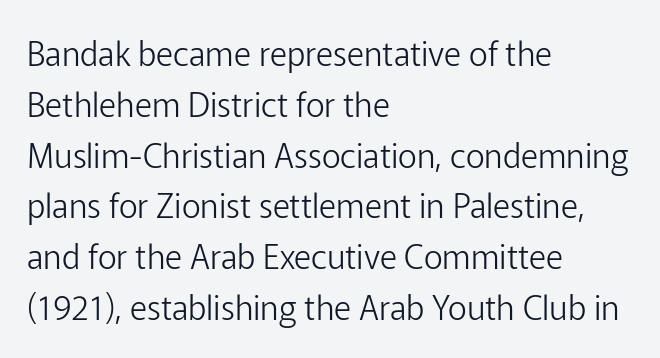
The typeface chosen for these lines omits serifs. In terms of leading, this rendering sits right in the middle. The letterforms sit shoulder to shoulder at normal distance. A student would call this left alignment; a typographer would say flush left, rag right. Note the varied advance widths — an 'i' is clearly narrower than an 'm'. No italicization has been applied; the sample stays upright.
